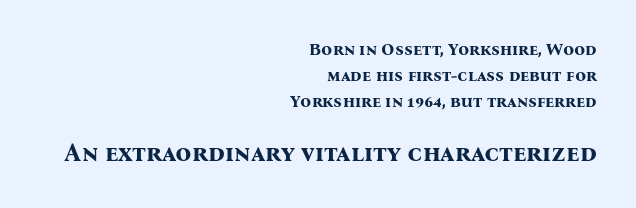
Q: Is the text bold? A: Yes.
Q: Is the text italic (slanted)? A: No, it is upright.
Q: Is the text underlined? A: No.
Q: How is the paragraph aligned? A: Right-aligned.
Q: Is the spacing between letters normal or unusually wide? A: Normal.
Q: Is the spacing between lines tight, normal or loose? A: Normal.
Q: Which block of text is set in a larger size, the first (top) or the second (bottom)? A: The second (bottom) one.
